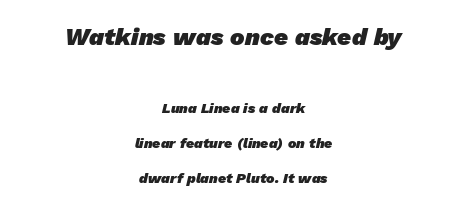
{"bold": "yes", "underline": "no", "align": "center", "line_spacing": "loose", "line_spacing_ratio": 2.49, "letter_spacing": "normal", "letter_spacing_em": 0.0, "larger_block": "first", "size_ratio": 1.71, "glyph_px": 24}
